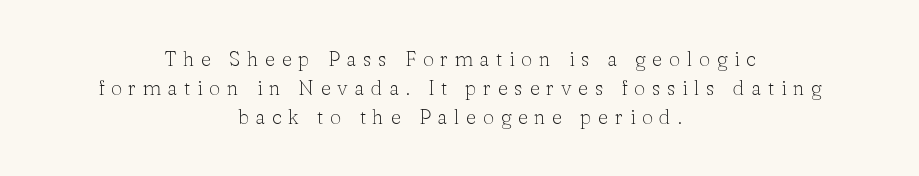
Q: Is the text bold? A: No.
Q: Is the text italic (slanted)? A: No, it is upright.
Q: Is the text underlined? A: No.
Q: How is the paragraph aligned? A: Centered.
Q: Is the spacing between letters normal or unusually wide? A: Unusually wide.
Q: Is the spacing between lines tight, normal or loose? A: Normal.
